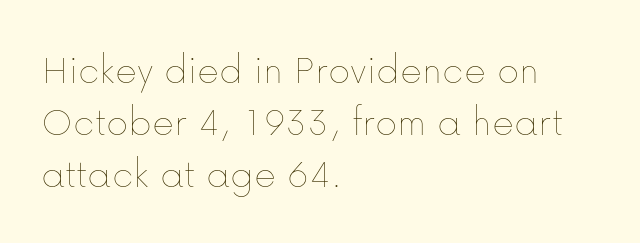
{"italic": "no", "bold": "no", "weight": "thin", "width": "normal", "stroke_contrast": "low", "x_height": "medium", "monospaced": "no", "underline": "no", "align": "left", "line_spacing_ratio": 1.24, "letter_spacing": "normal", "letter_spacing_em": 0.0, "glyph_px": 42}
